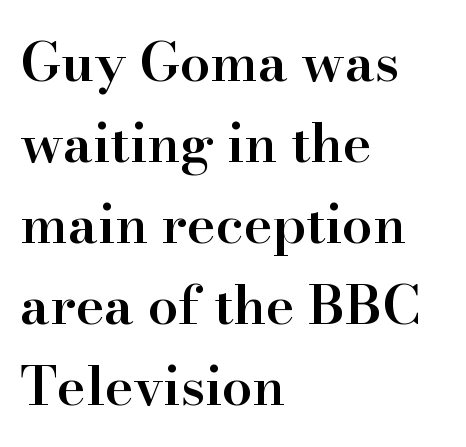
The rendering keeps characters at their native spacing. This sample has the flowing, uneven cadence of proportional lettering. A serif font was chosen for this passage. A semibold gives these letters moderate extra thickness, short of bold. The lines sit at an ordinary, default distance from one another.
